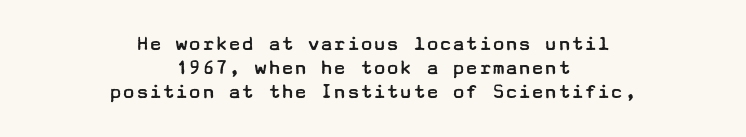
The image shows 22 px text type, upright; set centered, tight line spacing (1.08x), normal letter spacing, not underlined.
